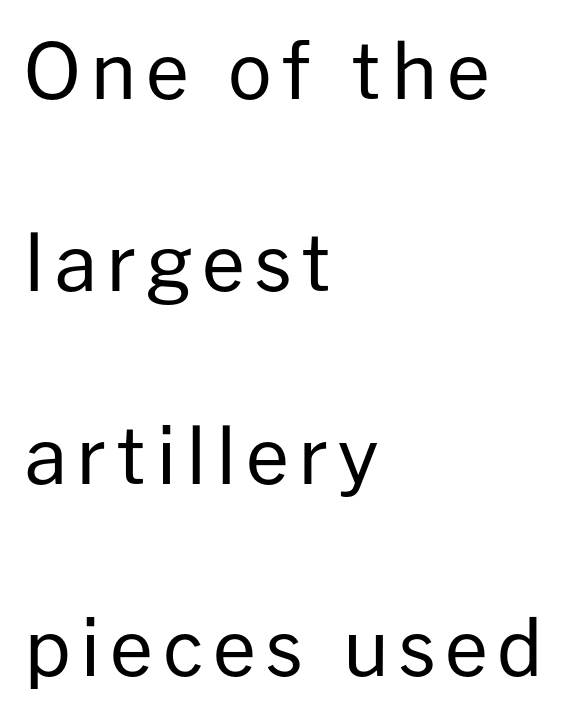
Q: Is the text bold? A: No.
Q: Is the text italic (slanted)? A: No, it is upright.
Q: Is the typeface a serif or a sans-serif typeface? A: Sans-serif.
Q: Is the text underlined? A: No.
Q: How is the paragraph aligned? A: Left-aligned.
Q: Is the spacing between lines tight, normal or loose? A: Loose.
Q: Width (condensed, normal, or wide)? A: Normal.
Q: Stroke contrast? A: Low.
Q: x-height? A: Medium.
Q: Monospaced? A: No.
